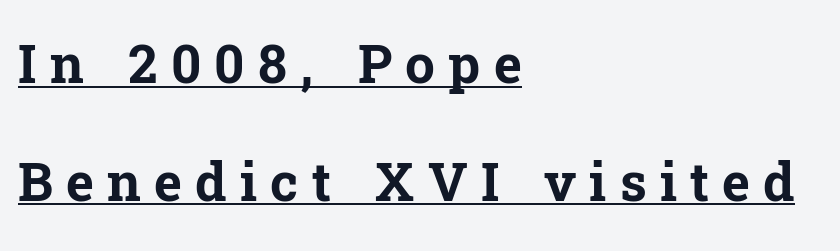
{"serif": "yes", "italic": "no", "bold": "yes", "weight": "bold", "width": "normal", "stroke_contrast": "low", "x_height": "medium", "monospaced": "no", "underline": "yes", "align": "left", "line_spacing": "loose", "line_spacing_ratio": 2.22, "letter_spacing": "wide", "letter_spacing_em": 0.25, "glyph_px": 53}
